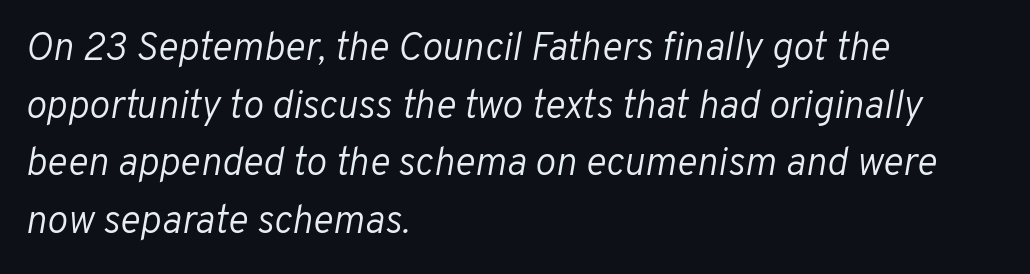
{"italic": "yes", "lean": "right", "slant_degrees": 10, "bold": "no", "weight": "light", "width": "normal", "stroke_contrast": "low", "x_height": "medium", "monospaced": "no", "underline": "no", "align": "left", "line_spacing": "normal", "line_spacing_ratio": 1.48, "letter_spacing": "normal", "letter_spacing_em": 0.0, "glyph_px": 39}
